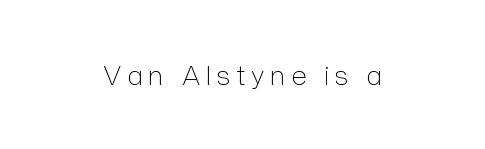
{"italic": "no", "bold": "no", "underline": "no", "align": "center", "letter_spacing": "wide", "letter_spacing_em": 0.21, "glyph_px": 27}
